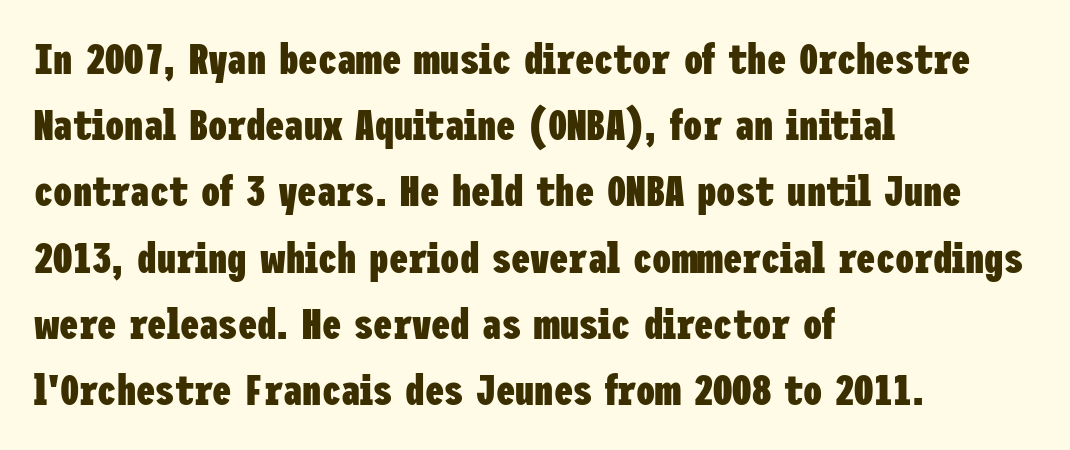
Lines of text with bare space underneath. A typesetter would call this leading conventional body-copy spacing. The characters look thick and weighty, a clear bold. No italicization has been applied; the sample stays upright. Visually the block forms a straight wall on the left and a jagged coastline on the right. Nobody touched the tracking dial on this one.
